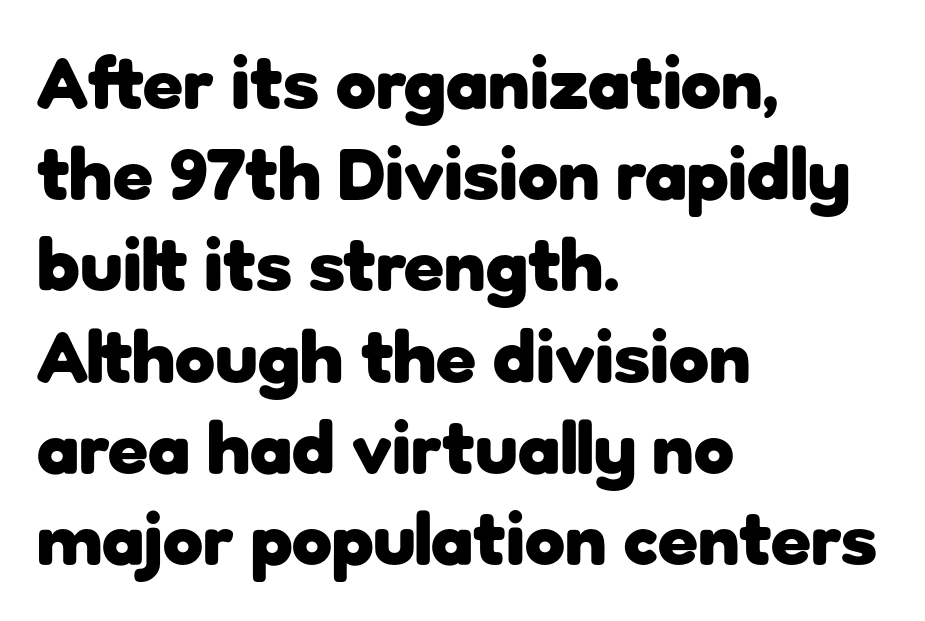
The passage shown is emphatically bold. This is the regular roman posture of the typeface. Letterform terminals end flat and unadorned throughout the passage. Summary of vertical rhythm: regular, with standard interline spacing.
